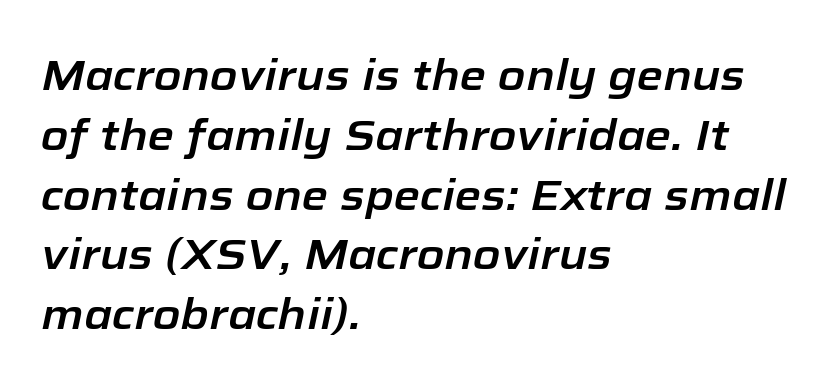
{"italic": "yes", "lean": "right", "slant_degrees": 12, "width": "normal", "stroke_contrast": "low", "x_height": "medium", "monospaced": "no", "underline": "no", "align": "left", "line_spacing": "normal", "line_spacing_ratio": 1.39, "letter_spacing": "normal", "letter_spacing_em": 0.0, "glyph_px": 43}
